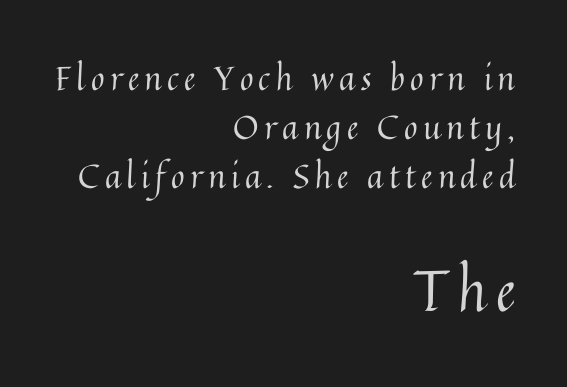
The image shows 57 px regular-weight type; set right-aligned, normal line spacing (1.49x), not underlined; the second (bottom) block is 1.73x larger; medium stroke contrast and a medium x-height.
